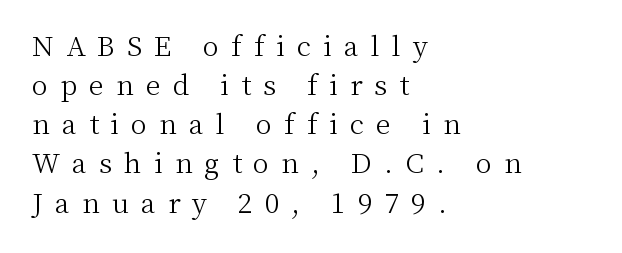
On a weight scale, this lands at 450 or below. The rows are spaced the way most documents space them. Tracking here is generous; glyphs stand well apart from one another. Rule under the text: the space is simply empty. The lettering holds an erect, upright posture throughout.
